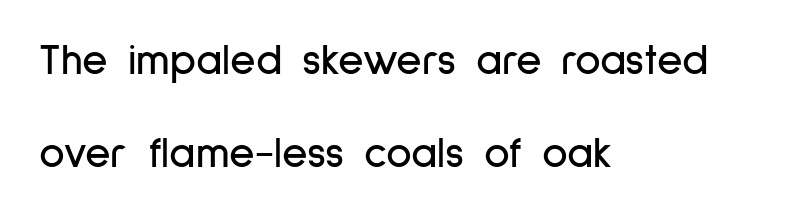
The image shows 44 px condensed sans-serif type, upright; set left-aligned, loose line spacing (2.11x), normal letter spacing, not underlined; low stroke contrast and a medium x-height.
